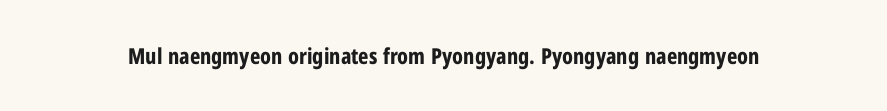
The image shows 22 px bold type, upright; set normal letter spacing, not underlined.
